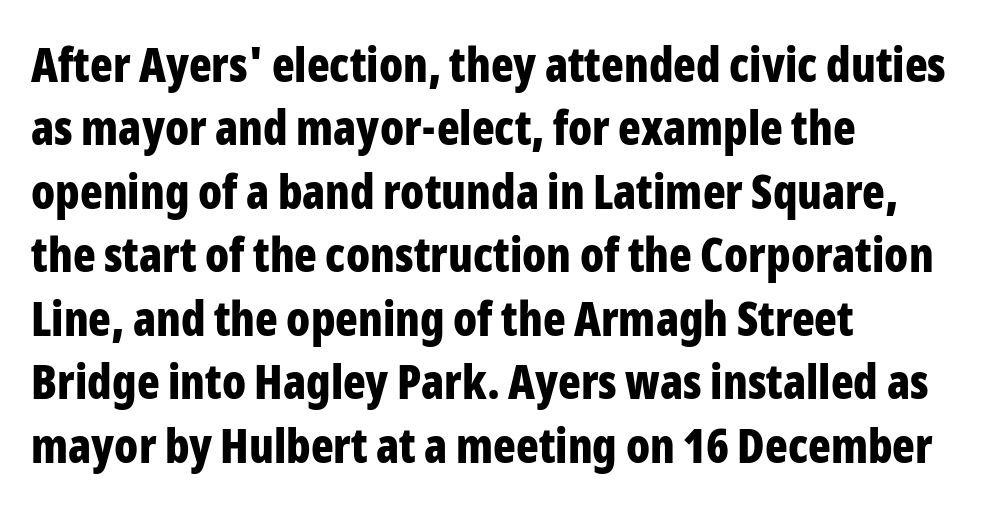
Q: Is the text bold? A: Yes.
Q: Is the text italic (slanted)? A: No, it is upright.
Q: Is the typeface a serif or a sans-serif typeface? A: Sans-serif.
Q: Is the text underlined? A: No.
Q: How is the paragraph aligned? A: Left-aligned.
Q: Is the spacing between letters normal or unusually wide? A: Normal.
Q: Is the spacing between lines tight, normal or loose? A: Normal.
Q: Width (condensed, normal, or wide)? A: Condensed.
Q: Stroke contrast? A: Low.
Q: x-height? A: Medium.
Q: Monospaced? A: No.
